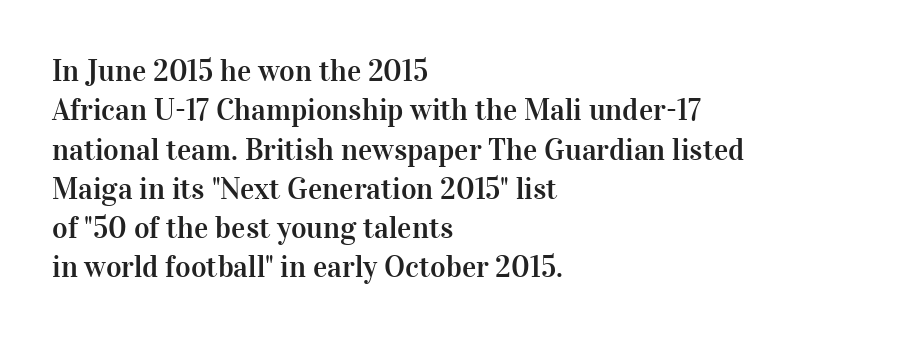
{"serif": "yes", "italic": "no", "width": "normal", "stroke_contrast": "high", "x_height": "medium", "monospaced": "no", "underline": "no", "align": "left", "line_spacing": "normal", "line_spacing_ratio": 1.31, "letter_spacing": "normal", "letter_spacing_em": 0.0, "glyph_px": 30}
